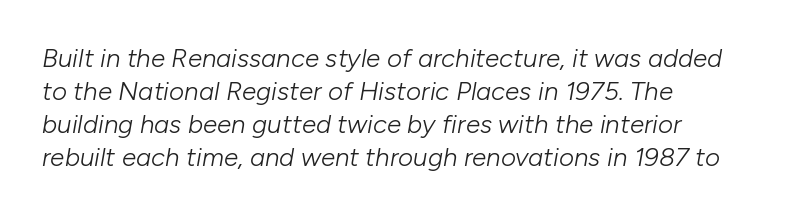
The image shows 26 px text type, italic (leaning right); set left-aligned, normal line spacing (1.27x), normal letter spacing, not underlined.
